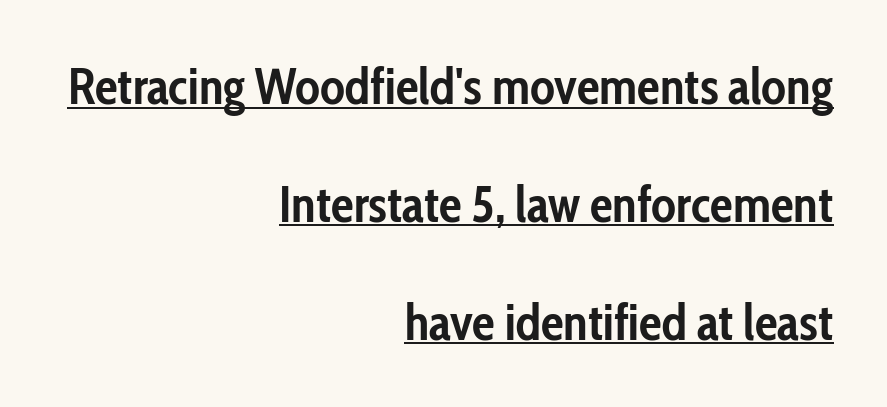
Q: Is the text bold? A: Yes.
Q: Is the text italic (slanted)? A: No, it is upright.
Q: Is the typeface a serif or a sans-serif typeface? A: Sans-serif.
Q: Is the text underlined? A: Yes.
Q: How is the paragraph aligned? A: Right-aligned.
Q: Is the spacing between letters normal or unusually wide? A: Normal.
Q: Is the spacing between lines tight, normal or loose? A: Loose.
Q: Width (condensed, normal, or wide)? A: Condensed.
Q: Stroke contrast? A: Low.
Q: x-height? A: Medium.
Q: Monospaced? A: No.
